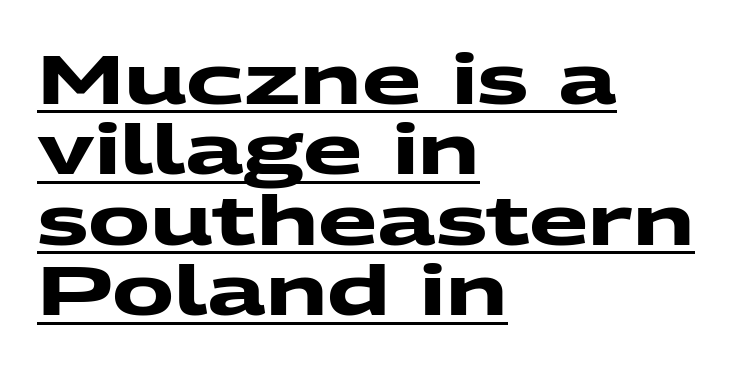
The image shows 69 px heavy, wide sans-serif type; set left-aligned, tight line spacing (1.02x), normal letter spacing, underlined; medium stroke contrast and a medium x-height.
